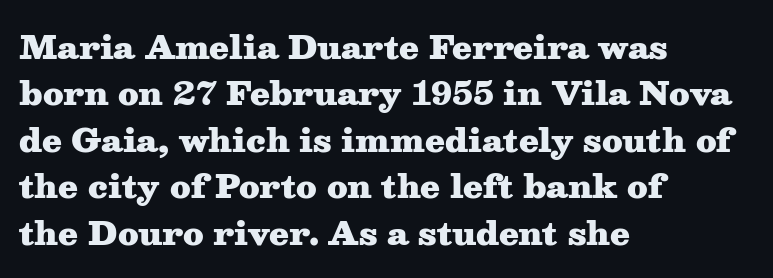
Q: Is the text bold? A: Yes.
Q: Is the text italic (slanted)? A: No, it is upright.
Q: Is the typeface a serif or a sans-serif typeface? A: Serif.
Q: Is the text underlined? A: No.
Q: How is the paragraph aligned? A: Left-aligned.
Q: Is the spacing between letters normal or unusually wide? A: Normal.
Q: Is the spacing between lines tight, normal or loose? A: Normal.
Q: Width (condensed, normal, or wide)? A: Wide.
Q: Stroke contrast? A: Medium.
Q: x-height? A: Medium.
Q: Monospaced? A: No.
